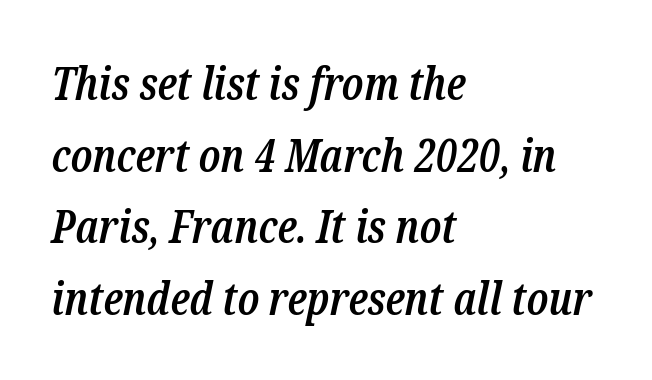
{"serif": "yes", "italic": "yes", "lean": "right", "slant_degrees": 12, "bold": "semi", "weight": "semibold", "width": "condensed", "stroke_contrast": "low", "x_height": "medium", "monospaced": "no", "underline": "no", "align": "left", "line_spacing": "normal", "line_spacing_ratio": 1.59, "letter_spacing": "normal", "letter_spacing_em": 0.0, "glyph_px": 45}
